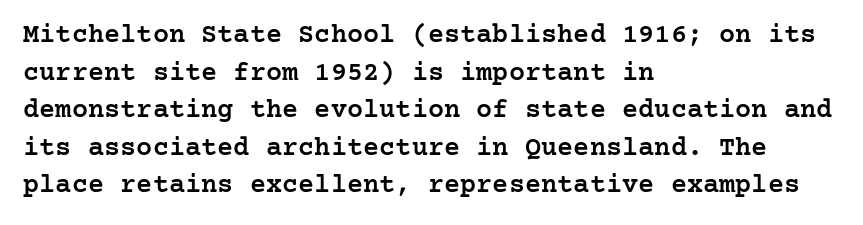
Q: Is the text bold? A: Semi-bold.
Q: Is the text italic (slanted)? A: No, it is upright.
Q: Is the text underlined? A: No.
Q: How is the paragraph aligned? A: Left-aligned.
Q: Is the spacing between letters normal or unusually wide? A: Normal.
Q: Is the spacing between lines tight, normal or loose? A: Normal.
